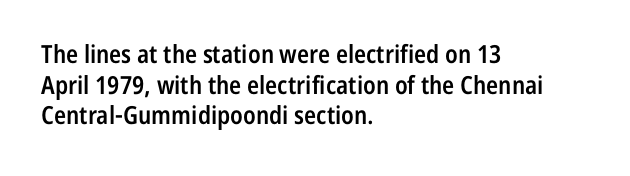
Q: Is the text bold? A: Semi-bold.
Q: Is the text italic (slanted)? A: No, it is upright.
Q: Is the text underlined? A: No.
Q: How is the paragraph aligned? A: Left-aligned.
Q: Is the spacing between letters normal or unusually wide? A: Normal.
